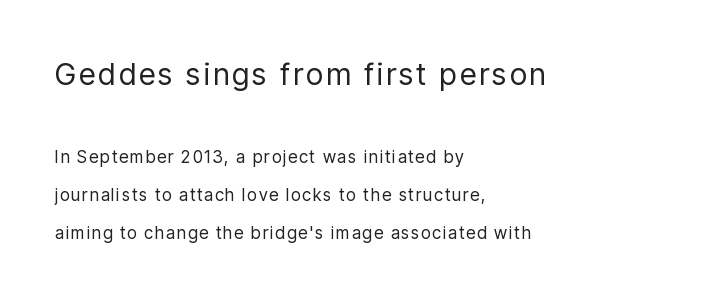
Q: Is the text bold? A: No.
Q: Is the text italic (slanted)? A: No, it is upright.
Q: Is the typeface a serif or a sans-serif typeface? A: Sans-serif.
Q: Is the text underlined? A: No.
Q: How is the paragraph aligned? A: Left-aligned.
Q: Is the spacing between lines tight, normal or loose? A: Loose.
Q: Which block of text is set in a larger size, the first (top) or the second (bottom)? A: The first (top) one.
Q: Width (condensed, normal, or wide)? A: Condensed.
Q: Stroke contrast? A: Low.
Q: x-height? A: Medium.
Q: Monospaced? A: No.
